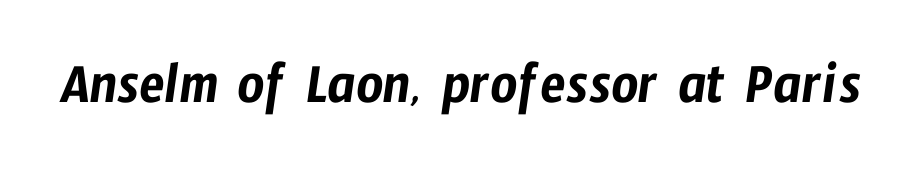
Does extra space separate the letters? No, they use regular spacing. Lines of text with bare space underneath. Character widths vary here, with narrow letters taking less room than wide ones. Look at the bottom of the vertical strokes: they stop flat, with no serifs.
